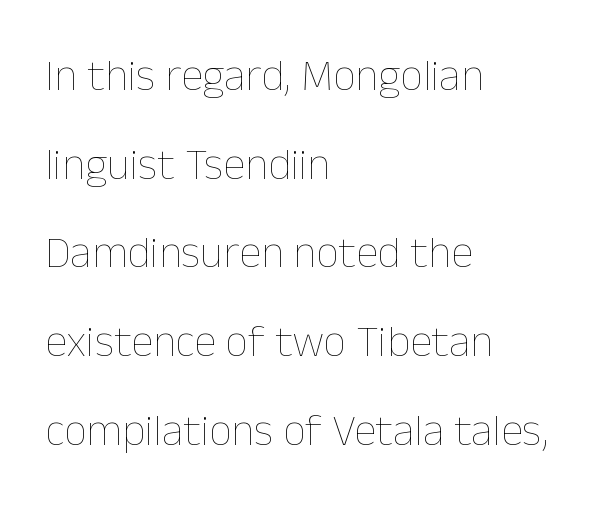
Q: Is the text bold? A: No.
Q: Is the text italic (slanted)? A: No, it is upright.
Q: Is the text underlined? A: No.
Q: How is the paragraph aligned? A: Left-aligned.
Q: Is the spacing between letters normal or unusually wide? A: Normal.
Q: Is the spacing between lines tight, normal or loose? A: Loose.
Q: Width (condensed, normal, or wide)? A: Normal.
Q: Stroke contrast? A: Low.
Q: x-height? A: Medium.
Q: Monospaced? A: No.
